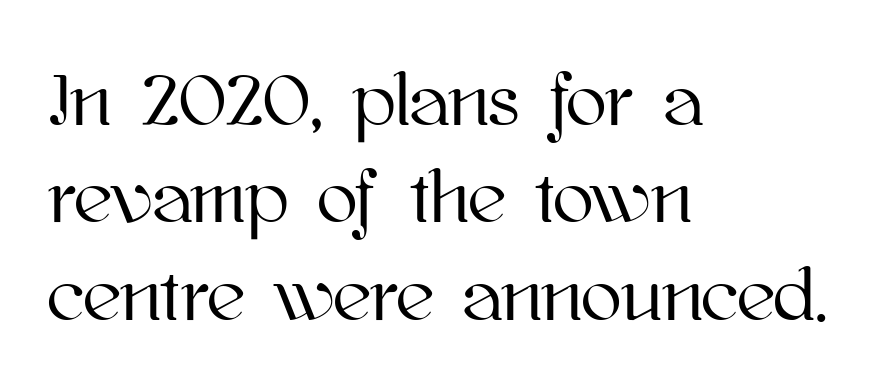
The image shows 75 px text type, upright; set left-aligned, normal line spacing (1.3x), normal letter spacing, not underlined; high stroke contrast and a medium x-height.
